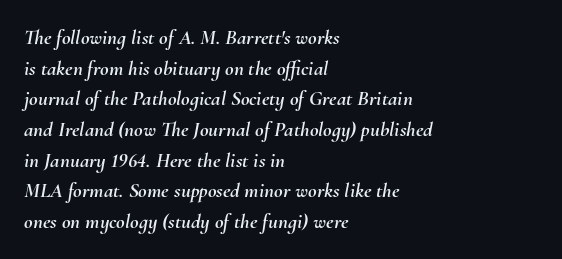
Q: Is the text italic (slanted)? A: Yes, it leans right by about 10 degrees.
Q: Is the text underlined? A: No.
Q: How is the paragraph aligned? A: Left-aligned.
Q: Is the spacing between letters normal or unusually wide? A: Normal.
Q: Is the spacing between lines tight, normal or loose? A: Normal.
